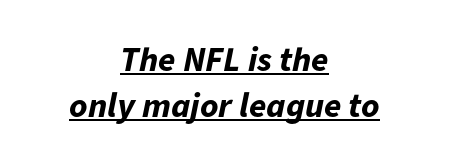
Q: Is the text bold? A: Yes.
Q: Is the text italic (slanted)? A: Yes, it leans right by about 11 degrees.
Q: Is the text underlined? A: Yes.
Q: How is the paragraph aligned? A: Centered.
Q: Is the spacing between letters normal or unusually wide? A: Normal.
Q: Is the spacing between lines tight, normal or loose? A: Normal.
Q: Width (condensed, normal, or wide)? A: Normal.
Q: Stroke contrast? A: Low.
Q: x-height? A: Medium.
Q: Monospaced? A: No.
